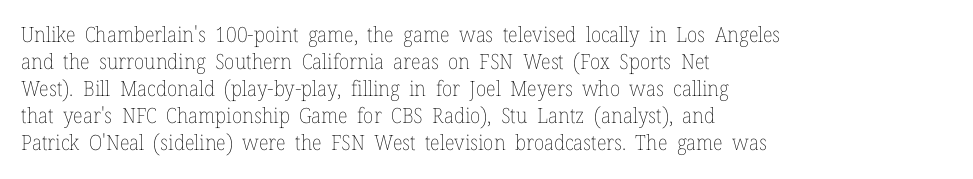
Q: Is the text bold? A: No.
Q: Is the text italic (slanted)? A: No, it is upright.
Q: Is the text underlined? A: No.
Q: How is the paragraph aligned? A: Left-aligned.
Q: Is the spacing between letters normal or unusually wide? A: Normal.
Q: Is the spacing between lines tight, normal or loose? A: Normal.
